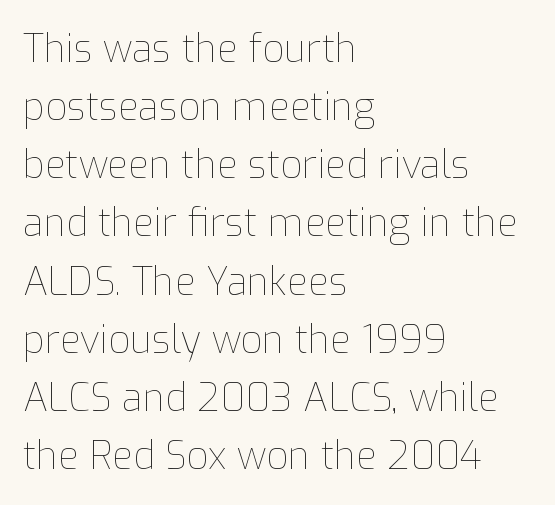
Q: Is the text bold? A: No.
Q: Is the text italic (slanted)? A: No, it is upright.
Q: Is the text underlined? A: No.
Q: How is the paragraph aligned? A: Left-aligned.
Q: Is the spacing between letters normal or unusually wide? A: Normal.
Q: Is the spacing between lines tight, normal or loose? A: Normal.
Q: Width (condensed, normal, or wide)? A: Normal.
Q: Stroke contrast? A: Low.
Q: x-height? A: Medium.
Q: Monospaced? A: No.
